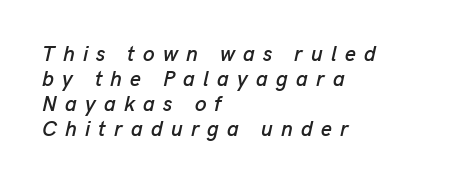
Q: Is the text italic (slanted)? A: Yes, it leans right by about 13 degrees.
Q: Is the text underlined? A: No.
Q: How is the paragraph aligned? A: Left-aligned.
Q: Is the spacing between letters normal or unusually wide? A: Unusually wide.
